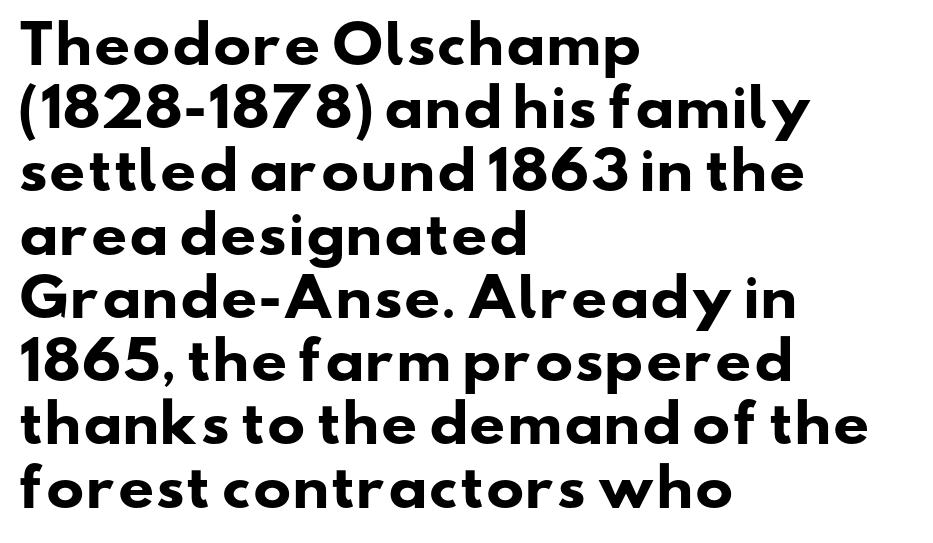
Is this a fixed-width face? No — the glyphs have proportional, varying widths. What stands out about the letter spacing? Nothing — it is the standard amount. A clean baseline with only descenders dipping below it. Line beginnings align vertically; line endings do not. Font category for this specimen: sans-serif.
